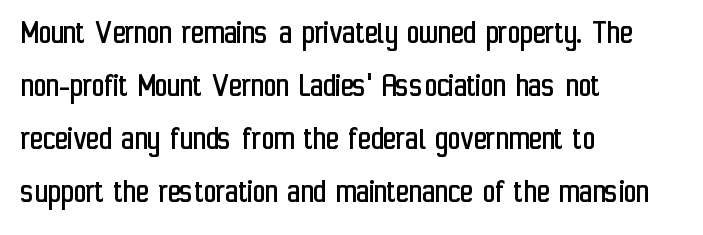
Q: Is the text bold? A: No.
Q: Is the text italic (slanted)? A: No, it is upright.
Q: Is the typeface a serif or a sans-serif typeface? A: Sans-serif.
Q: Is the text underlined? A: No.
Q: How is the paragraph aligned? A: Left-aligned.
Q: Is the spacing between letters normal or unusually wide? A: Normal.
Q: Is the spacing between lines tight, normal or loose? A: Normal.
Q: Width (condensed, normal, or wide)? A: Condensed.
Q: Stroke contrast? A: Low.
Q: x-height? A: Medium.
Q: Monospaced? A: No.
